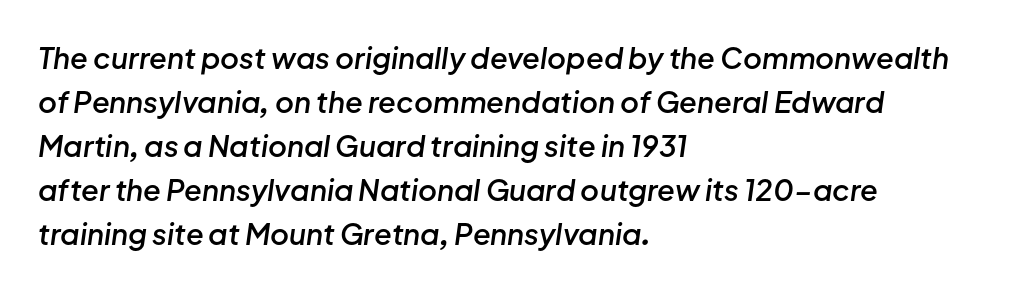
You could call the tracking neutral — neither tight nor loose. Descender tails drop into unmarked territory. The designer left line spacing at the default. The face used here is proportionally spaced, like ordinary book or web type.
